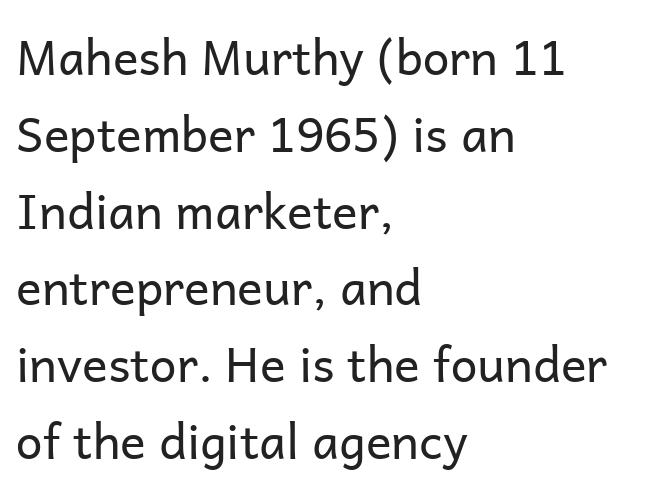
{"serif": "no", "italic": "no", "bold": "no", "weight": "regular", "width": "normal", "stroke_contrast": "low", "x_height": "medium", "monospaced": "no", "underline": "no", "align": "left", "line_spacing": "normal", "line_spacing_ratio": 1.6, "letter_spacing": "normal", "letter_spacing_em": 0.0, "glyph_px": 48}
